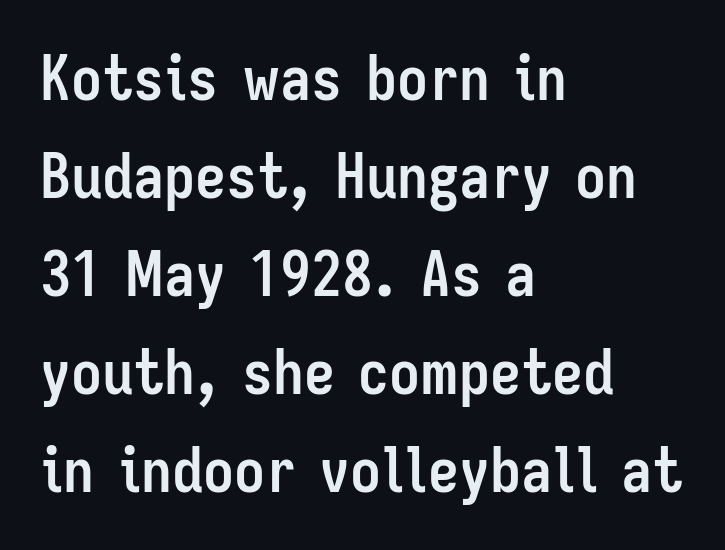
Quick note: interline space is typical. Rule under the text: the space is simply empty. Classification — sans serif. Between one letter and the next there's only the usual sliver of space. The text block is weighted toward the left margin, trailing off unevenly rightward. Plenty of ink on the page — the face is bold.
